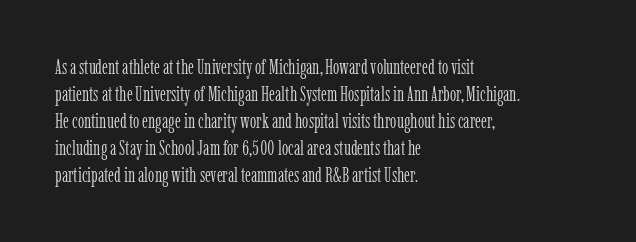
{"italic": "no", "bold": "no", "underline": "no", "align": "left", "line_spacing": "normal", "line_spacing_ratio": 1.35, "letter_spacing": "normal", "letter_spacing_em": 0.0, "glyph_px": 20}
